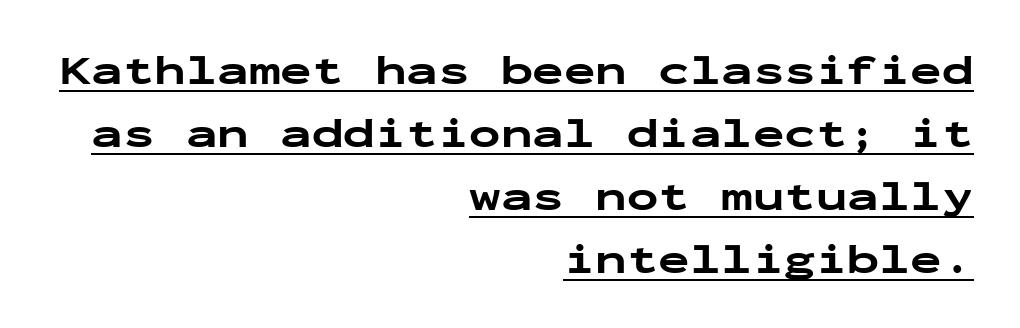
Q: Is the text bold? A: Yes.
Q: Is the text italic (slanted)? A: No, it is upright.
Q: Is the typeface a serif or a sans-serif typeface? A: Sans-serif.
Q: Is the text underlined? A: Yes.
Q: How is the paragraph aligned? A: Right-aligned.
Q: Is the spacing between letters normal or unusually wide? A: Normal.
Q: Is the spacing between lines tight, normal or loose? A: Normal.
Q: Width (condensed, normal, or wide)? A: Wide.
Q: Stroke contrast? A: Low.
Q: x-height? A: Medium.
Q: Monospaced? A: Yes.
